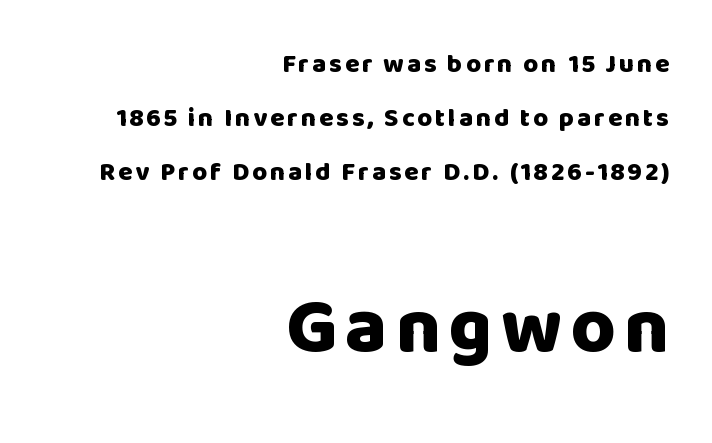
Varying glyph widths throughout — classic text-font behaviour. A bare baseline throughout the passage. Size hierarchy here favors the trailing block over the leading one. Airy leading. The rendering shows plain stroke endings on the letterforms — a sans-serif design. Nope, not italic — everything's standing straight.
